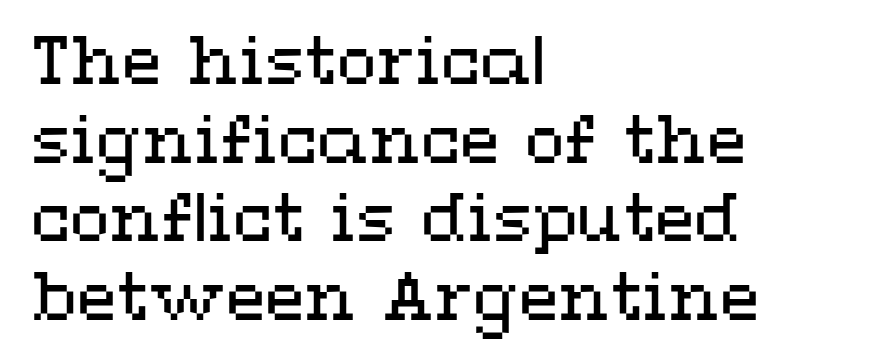
Q: Is the text bold? A: No.
Q: Is the text italic (slanted)? A: No, it is upright.
Q: Is the text underlined? A: No.
Q: How is the paragraph aligned? A: Left-aligned.
Q: Is the spacing between letters normal or unusually wide? A: Normal.
Q: Width (condensed, normal, or wide)? A: Wide.
Q: Stroke contrast? A: Medium.
Q: x-height? A: Medium.
Q: Monospaced? A: No.
